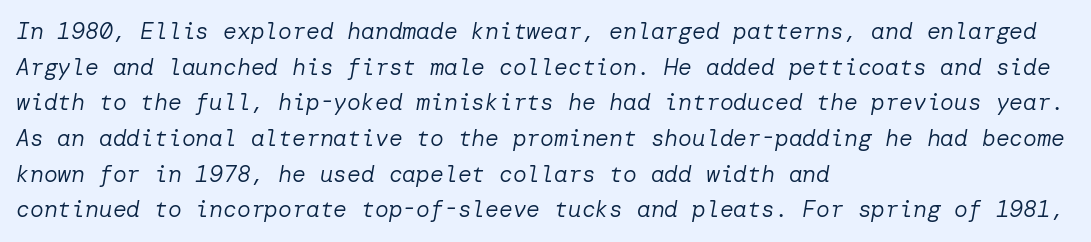
Q: Is the text bold? A: No.
Q: Is the text italic (slanted)? A: Yes, it leans right by about 10 degrees.
Q: Is the text underlined? A: No.
Q: How is the paragraph aligned? A: Left-aligned.
Q: Is the spacing between letters normal or unusually wide? A: Normal.
Q: Is the spacing between lines tight, normal or loose? A: Normal.
